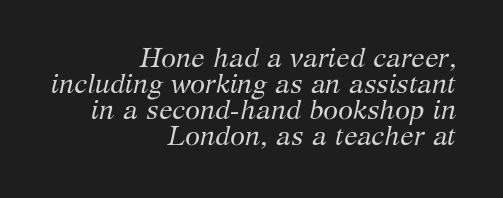
Q: Is the text bold? A: No.
Q: Is the text italic (slanted)? A: Yes, it leans right by about 12 degrees.
Q: Is the text underlined? A: No.
Q: How is the paragraph aligned? A: Right-aligned.
Q: Is the spacing between letters normal or unusually wide? A: Normal.
Q: Is the spacing between lines tight, normal or loose? A: Tight.
